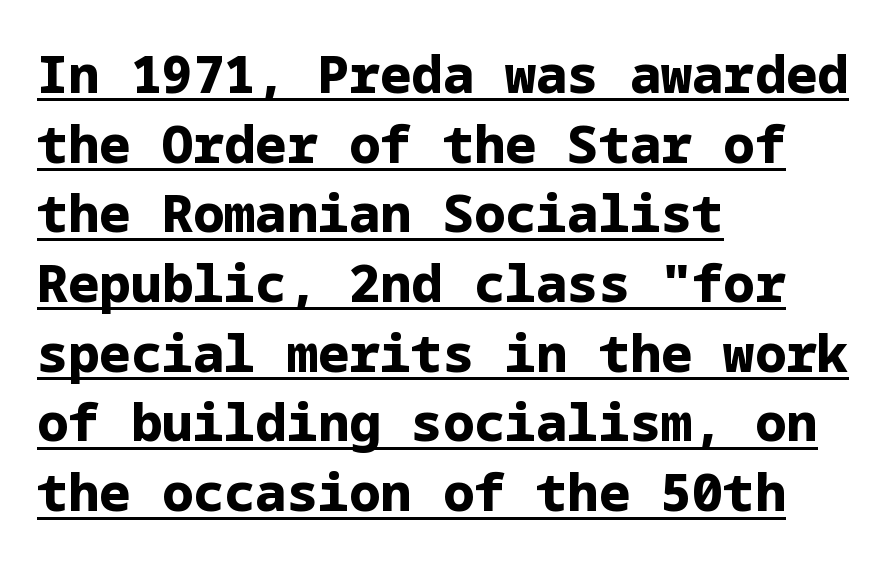
Q: Is the text bold? A: Yes.
Q: Is the text italic (slanted)? A: No, it is upright.
Q: Is the typeface a serif or a sans-serif typeface? A: Sans-serif.
Q: Is the text underlined? A: Yes.
Q: How is the paragraph aligned? A: Left-aligned.
Q: Is the spacing between letters normal or unusually wide? A: Normal.
Q: Is the spacing between lines tight, normal or loose? A: Normal.
Q: Width (condensed, normal, or wide)? A: Normal.
Q: Stroke contrast? A: Low.
Q: x-height? A: Medium.
